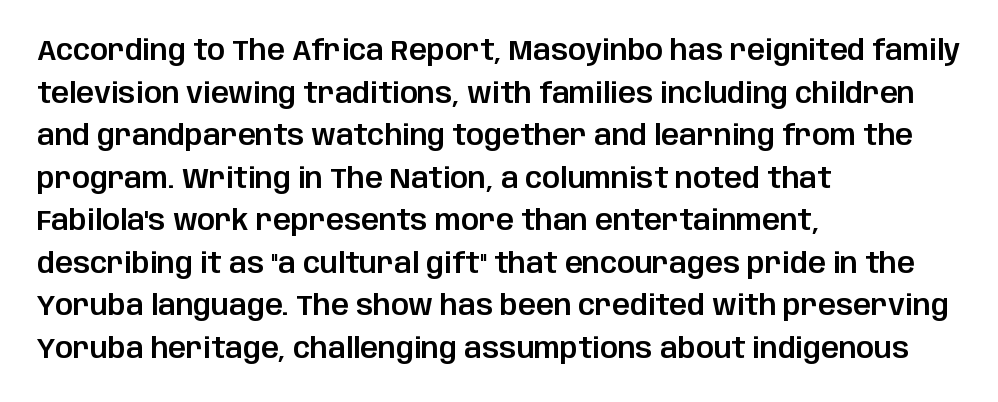
The image shows 28 px sans-serif type, upright; set left-aligned, normal line spacing (1.52x), normal letter spacing, not underlined; low stroke contrast and a large x-height.
